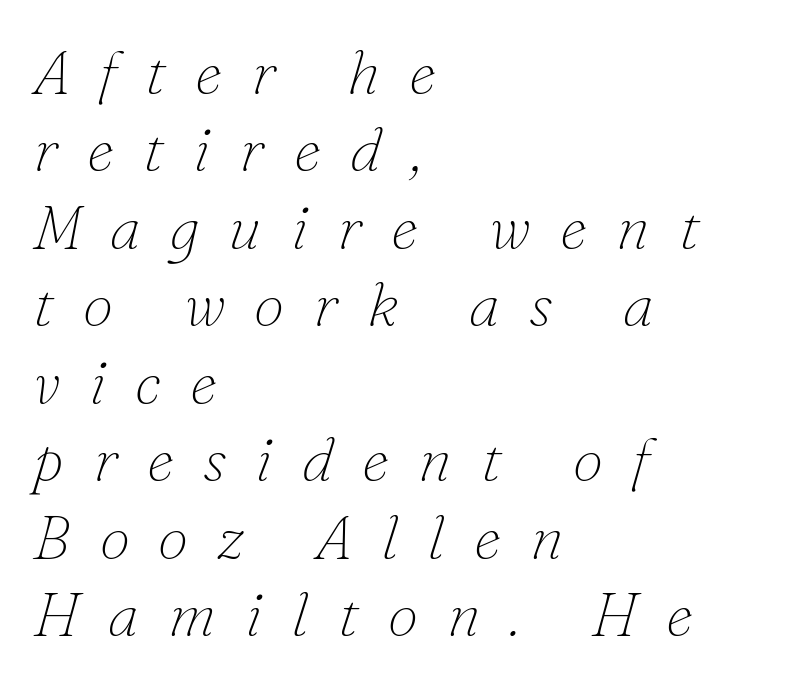
The image shows 62 px thin serif type, italic (leaning right); set left-aligned, normal line spacing (1.25x), unusually wide letter spacing (+0.47 em), not underlined; low stroke contrast and a small x-height.
